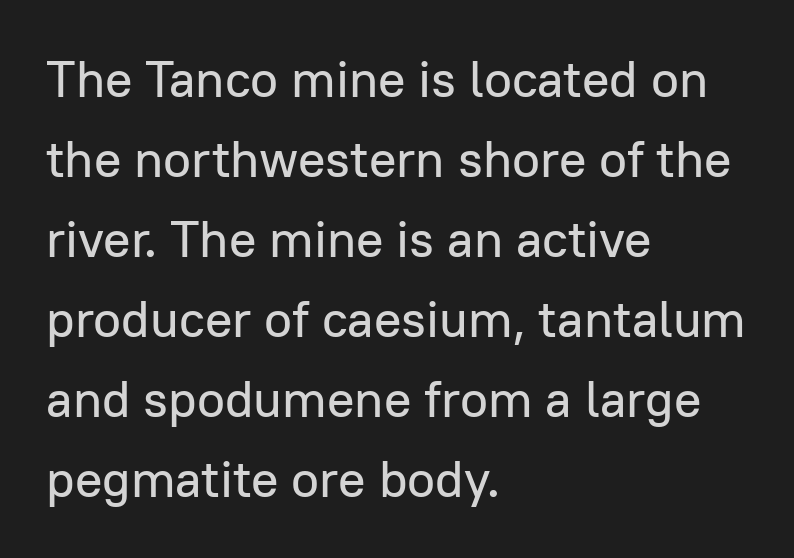
The image shows 51 px sans-serif type, upright; set left-aligned, normal line spacing (1.57x), normal letter spacing, not underlined; low stroke contrast and a medium x-height.
